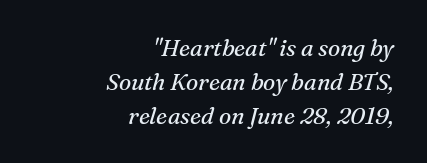
Q: Is the text bold? A: No.
Q: Is the text italic (slanted)? A: Yes, it leans right by about 16 degrees.
Q: Is the text underlined? A: No.
Q: How is the paragraph aligned? A: Right-aligned.
Q: Is the spacing between letters normal or unusually wide? A: Normal.
Q: Is the spacing between lines tight, normal or loose? A: Normal.
